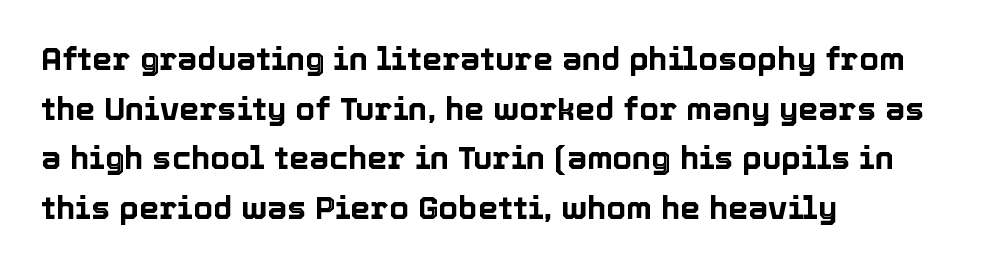
Q: Is the text italic (slanted)? A: No, it is upright.
Q: Is the text underlined? A: No.
Q: How is the paragraph aligned? A: Left-aligned.
Q: Is the spacing between letters normal or unusually wide? A: Normal.
Q: Is the spacing between lines tight, normal or loose? A: Normal.
Q: Width (condensed, normal, or wide)? A: Normal.
Q: x-height? A: Medium.
Q: Monospaced? A: No.
